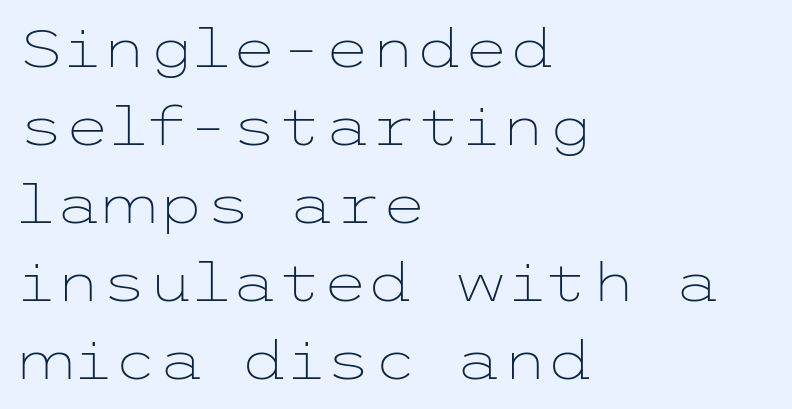
Q: Is the text bold? A: No.
Q: Is the text italic (slanted)? A: No, it is upright.
Q: Is the typeface a serif or a sans-serif typeface? A: Sans-serif.
Q: Is the text underlined? A: No.
Q: How is the paragraph aligned? A: Left-aligned.
Q: Is the spacing between letters normal or unusually wide? A: Normal.
Q: Is the spacing between lines tight, normal or loose? A: Normal.
Q: Width (condensed, normal, or wide)? A: Wide.
Q: Stroke contrast? A: Low.
Q: x-height? A: Medium.
